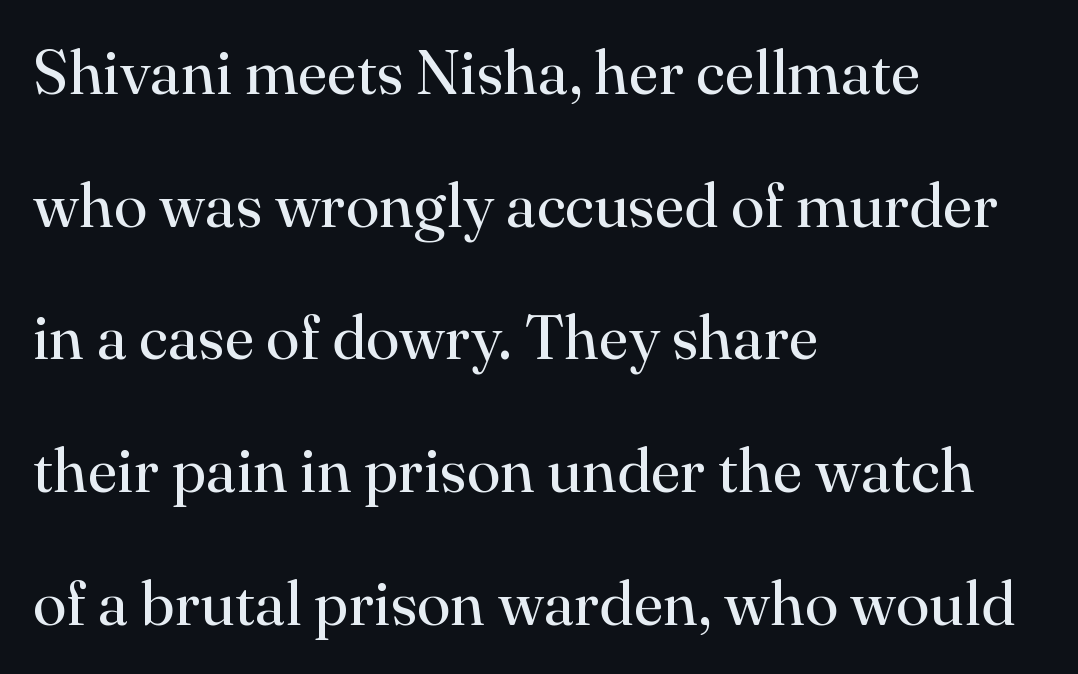
Does the type have serifs? Yes, each stem ends in a small foot. A great deal of white space separates one row of letters from the next. Here the designer chose a conventional face with non-uniform glyph widths. No italicization has been applied; the sample stays upright. Each row of text sits above clean, open space. The letters sit at their default tracking, neither squeezed nor spread.
